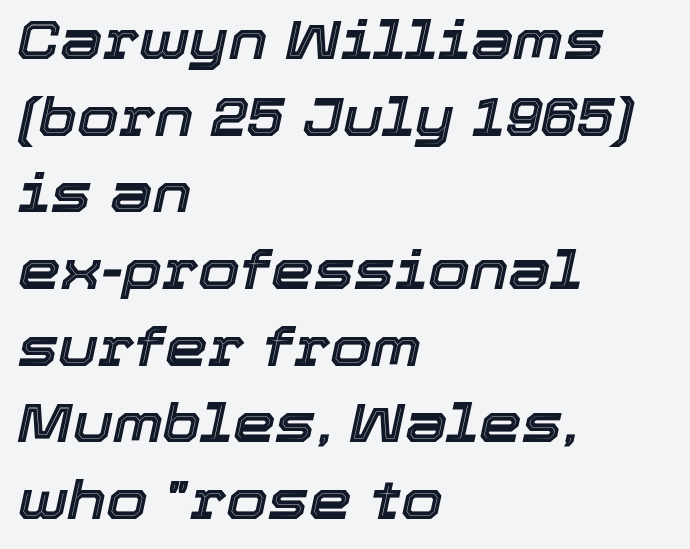
Q: Is the text italic (slanted)? A: Yes, it leans right by about 12 degrees.
Q: Is the text underlined? A: No.
Q: How is the paragraph aligned? A: Left-aligned.
Q: Is the spacing between letters normal or unusually wide? A: Normal.
Q: Is the spacing between lines tight, normal or loose? A: Normal.
Q: Width (condensed, normal, or wide)? A: Normal.
Q: x-height? A: Medium.
Q: Monospaced? A: No.
